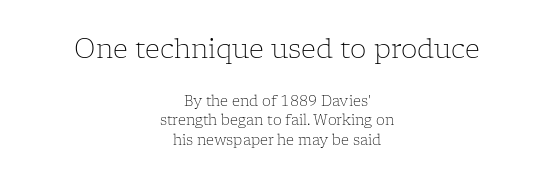
The image shows 26 px text type, upright; set centered, normal line spacing (1.39x), normal letter spacing, not underlined; the first (top) block is 1.86x larger.
